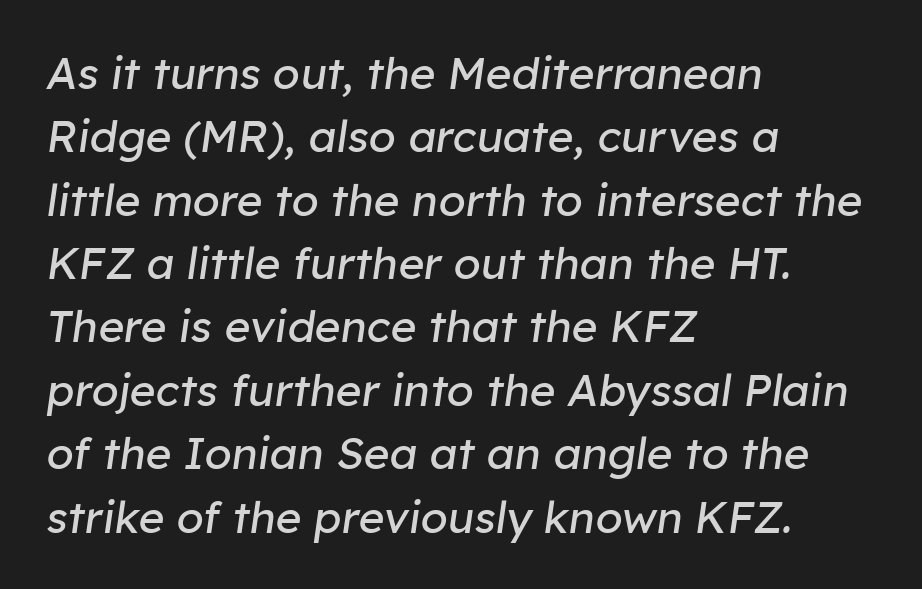
Q: Is the text bold? A: No.
Q: Is the text italic (slanted)? A: Yes, it leans right by about 8 degrees.
Q: Is the text underlined? A: No.
Q: How is the paragraph aligned? A: Left-aligned.
Q: Is the spacing between letters normal or unusually wide? A: Normal.
Q: Is the spacing between lines tight, normal or loose? A: Normal.
Q: Width (condensed, normal, or wide)? A: Normal.
Q: Stroke contrast? A: Low.
Q: x-height? A: Medium.
Q: Monospaced? A: No.
